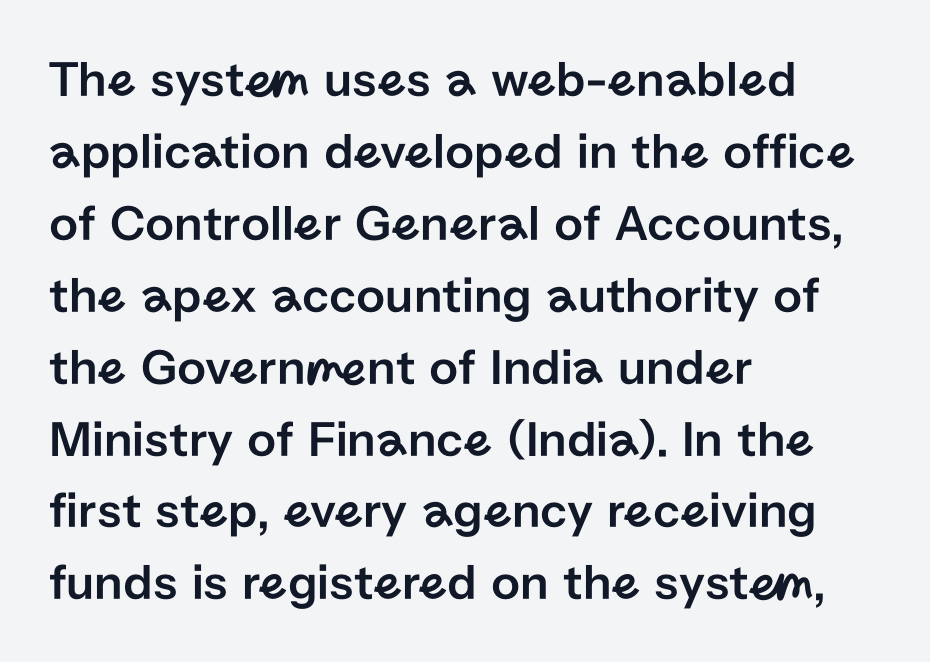
{"serif": "no", "italic": "no", "width": "normal", "stroke_contrast": "low", "x_height": "medium", "monospaced": "no", "underline": "no", "align": "left", "line_spacing": "normal", "line_spacing_ratio": 1.41, "letter_spacing": "normal", "letter_spacing_em": 0.0, "glyph_px": 51}
